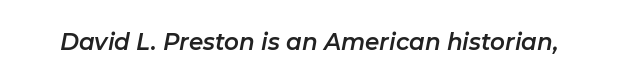
Notice how the stems are inclined rather than vertical — that's the hallmark of italics. Rule under the text: the space is simply empty. Caption: standard tracking, unaltered.
